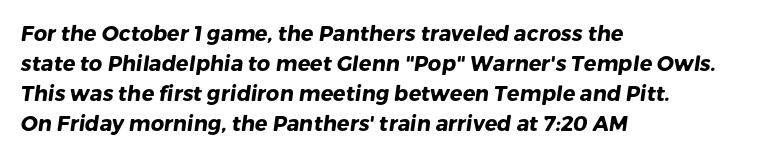
{"bold": "yes", "underline": "no", "align": "left", "line_spacing": "normal", "line_spacing_ratio": 1.43, "letter_spacing": "normal", "letter_spacing_em": 0.0, "glyph_px": 21}
